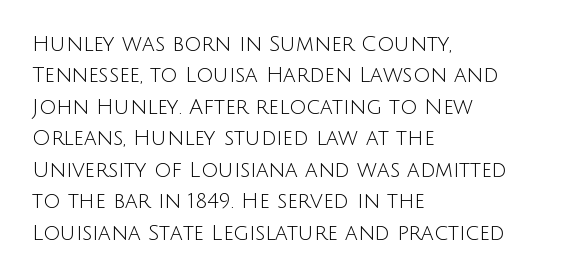
The image shows 21 px text type, upright; set left-aligned, normal line spacing (1.5x), normal letter spacing, not underlined.
